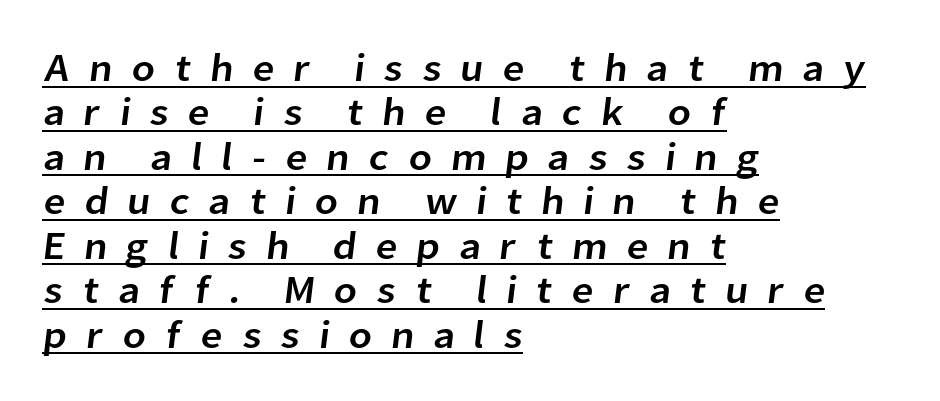
{"serif": "no", "width": "normal", "stroke_contrast": "low", "x_height": "medium", "monospaced": "no", "underline": "yes", "align": "left", "line_spacing": "tight", "line_spacing_ratio": 1.14, "letter_spacing": "wide", "letter_spacing_em": 0.47, "glyph_px": 39}
